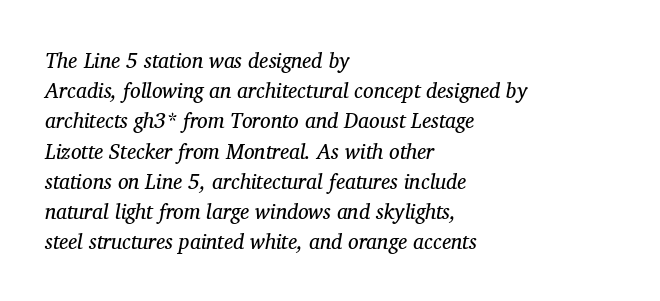
{"italic": "yes", "lean": "right", "slant_degrees": 11, "bold": "no", "underline": "no", "align": "left", "line_spacing": "normal", "line_spacing_ratio": 1.44, "letter_spacing": "normal", "letter_spacing_em": 0.0, "glyph_px": 21}
